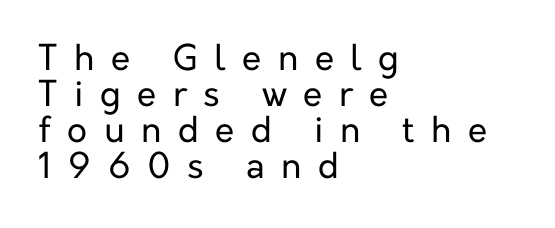
{"serif": "no", "italic": "no", "bold": "no", "weight": "regular", "width": "normal", "stroke_contrast": "low", "x_height": "medium", "monospaced": "no", "underline": "no", "align": "left", "line_spacing": "tight", "line_spacing_ratio": 1.03, "letter_spacing": "wide", "letter_spacing_em": 0.47, "glyph_px": 35}
